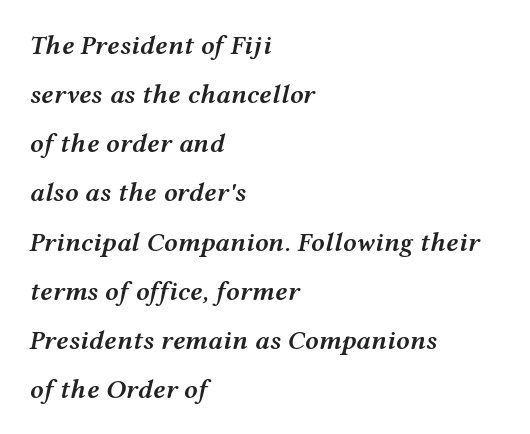
Nothing unusual about the tracking: characters are spaced as the font intends. Notice how the stems are inclined rather than vertical — that's the hallmark of italics. The characters look somewhat weighty, a semibold short of true bold. Just letters on the line, the space beneath them empty. The paragraph has a hard left edge and a soft right edge.
